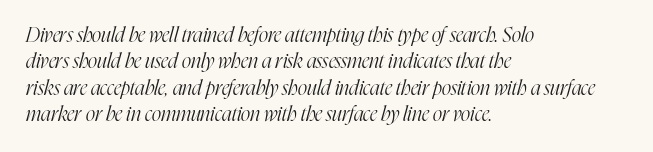
No extra ink here — the face is not bold. The passage shown is not underscored anywhere. Notice how the stems are inclined rather than vertical — that's the hallmark of italics. Horizontally, the lines are justified to the leading edge only.
